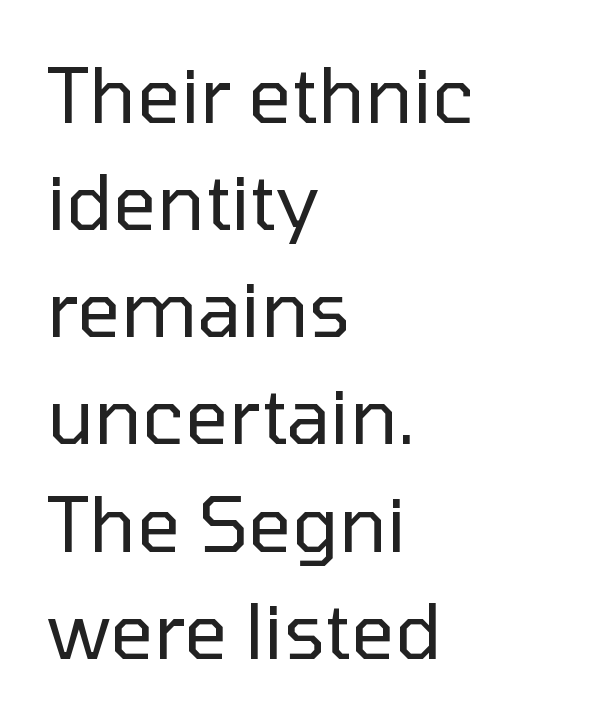
The image shows 76 px regular-weight sans-serif type, upright; set left-aligned, normal line spacing (1.41x), normal letter spacing, not underlined; low stroke contrast and a medium x-height.
